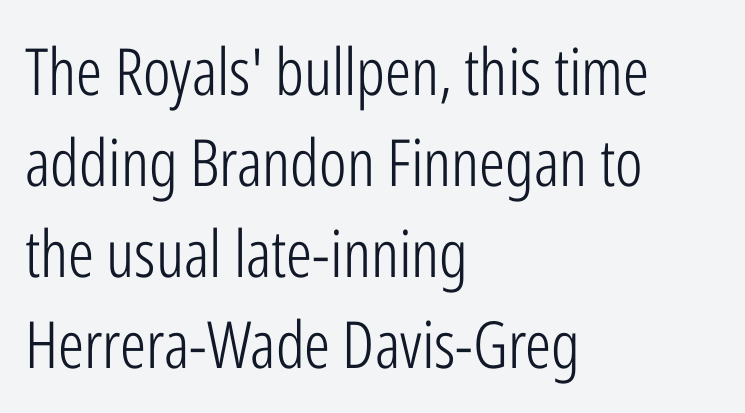
The image shows 65 px light, condensed sans-serif type, upright; set left-aligned, normal line spacing (1.4x), normal letter spacing, not underlined; low stroke contrast and a medium x-height.
